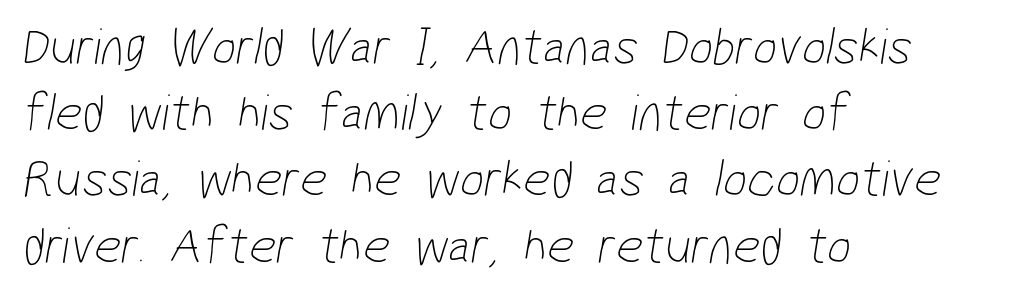
Words appear dense and cohesive because spacing is normal. The letters carry no serifs — their stems end cleanly without finishing strokes. Check the space under the baseline: it is left empty. Students, observe: this is what conventionally led text looks like. A quiet, ordinary-to-light weight characterises the typeface. Short and long lines alike share a common starting point at left.
